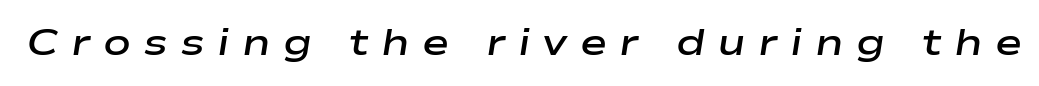
{"italic": "yes", "lean": "right", "slant_degrees": 9, "bold": "semi", "weight": "semibold", "width": "wide", "stroke_contrast": "low", "x_height": "medium", "monospaced": "no", "underline": "no", "letter_spacing": "wide", "letter_spacing_em": 0.33, "glyph_px": 37}
